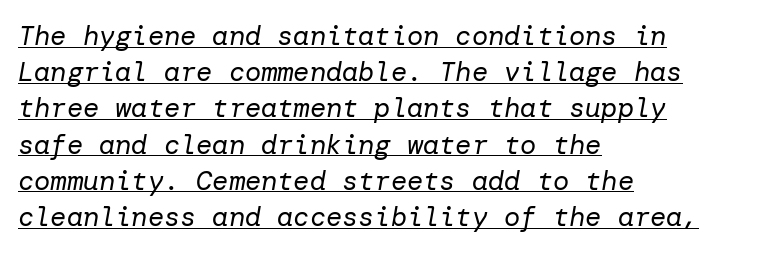
The image shows 27 px text type, italic (leaning right); set left-aligned, normal line spacing (1.34x), normal letter spacing, underlined.
